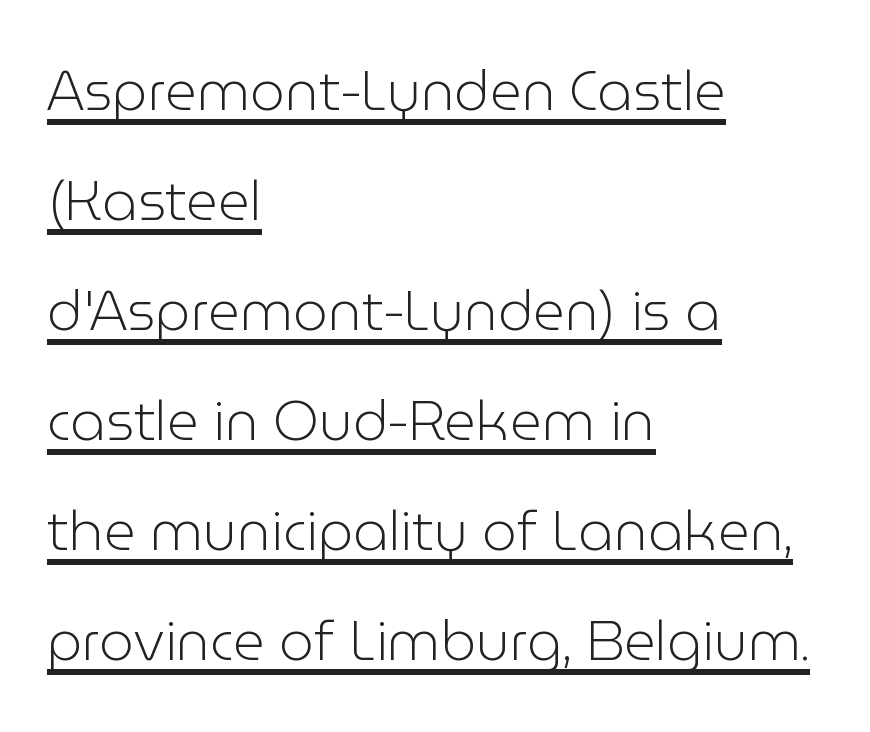
Q: Is the text bold? A: No.
Q: Is the text italic (slanted)? A: No, it is upright.
Q: Is the typeface a serif or a sans-serif typeface? A: Sans-serif.
Q: Is the text underlined? A: Yes.
Q: How is the paragraph aligned? A: Left-aligned.
Q: Is the spacing between letters normal or unusually wide? A: Normal.
Q: Is the spacing between lines tight, normal or loose? A: Loose.
Q: Width (condensed, normal, or wide)? A: Normal.
Q: Stroke contrast? A: Low.
Q: x-height? A: Medium.
Q: Monospaced? A: No.
